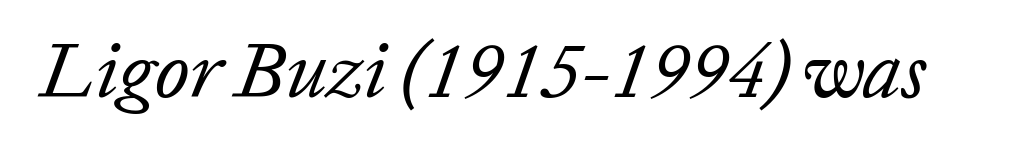
Each stroke keeps to a modest, everyday thickness or less. In terms of posture, this sample is oblique. Does extra space separate the letters? No, they use regular spacing. These lines are rendered in a variable-pitch font. Letters rest on an invisible, unmarked baseline.
